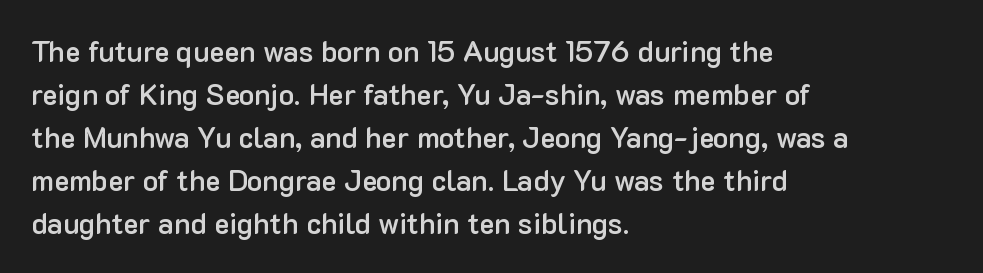
{"serif": "no", "italic": "no", "bold": "semi", "weight": "semibold", "width": "normal", "stroke_contrast": "low", "x_height": "medium", "monospaced": "no", "underline": "no", "align": "left", "line_spacing": "normal", "line_spacing_ratio": 1.48, "letter_spacing": "normal", "letter_spacing_em": 0.0, "glyph_px": 29}
